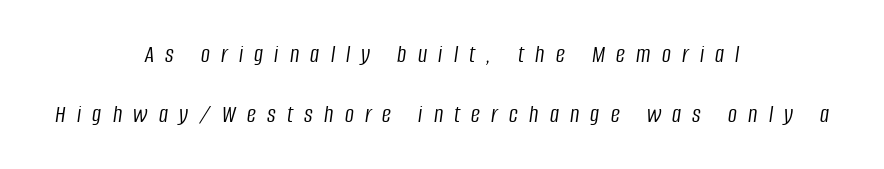
{"italic": "yes", "lean": "right", "slant_degrees": 8, "bold": "no", "underline": "no", "align": "center", "line_spacing": "loose", "line_spacing_ratio": 2.4, "letter_spacing": "wide", "letter_spacing_em": 0.45, "glyph_px": 25}
